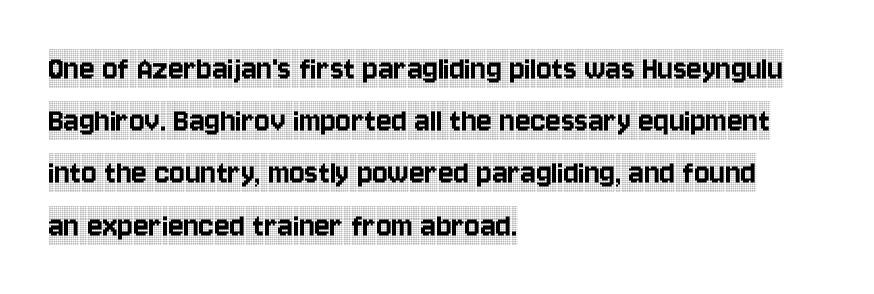
{"serif": "yes", "italic": "no", "width": "condensed", "x_height": "large", "monospaced": "no", "underline": "no", "align": "left", "line_spacing": "normal", "line_spacing_ratio": 1.45, "letter_spacing": "normal", "letter_spacing_em": 0.0, "glyph_px": 36}
